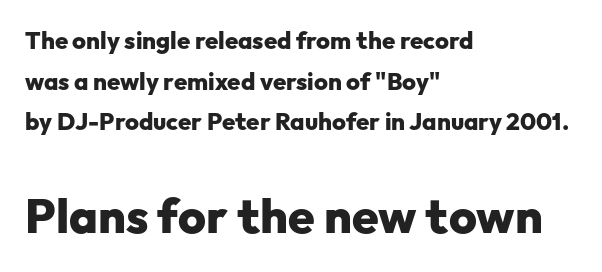
The lines are quadded left. The passage shown is emphatically bold. Short note: letters normally spaced. Nothing sits at the stroke ends, so this counts as sans-serif. This is roman type, the default non-slanted kind.
